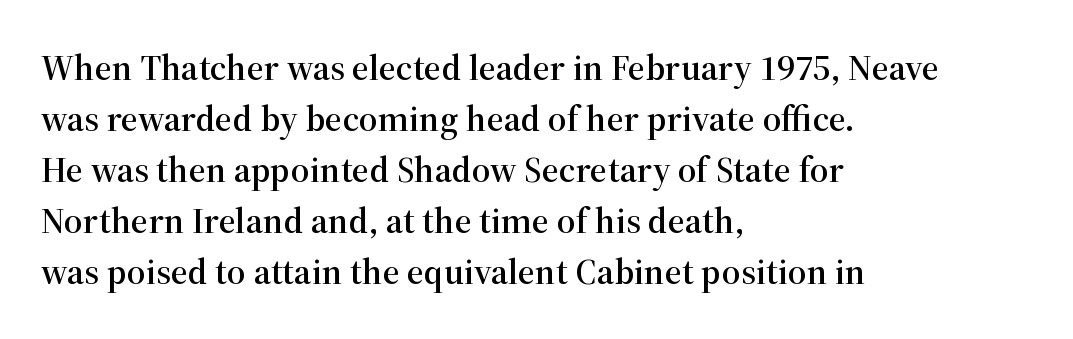
A classic flush-left, rag-right setting is used for this passage. Serifs: yes, visible at the terminals of the letterforms. Do the characters align in a grid? No, the font is proportional. The line texture is even and compact thanks to regular tracking.
